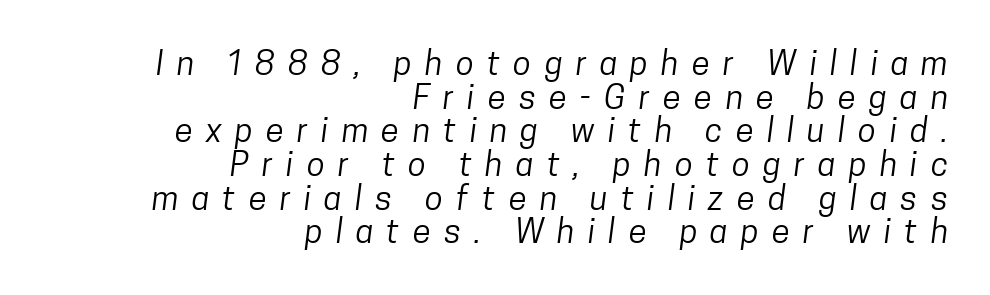
{"serif": "no", "bold": "no", "weight": "regular", "width": "condensed", "stroke_contrast": "low", "x_height": "medium", "monospaced": "no", "underline": "no", "align": "right", "line_spacing": "tight", "line_spacing_ratio": 1.02, "letter_spacing": "wide", "letter_spacing_em": 0.4, "glyph_px": 33}
